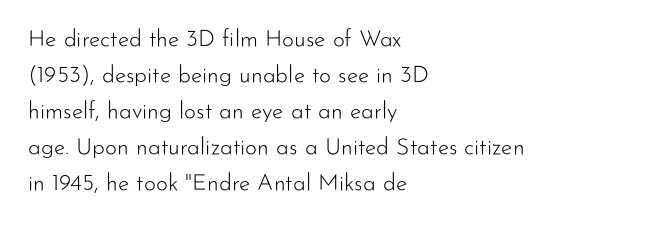
Nothing unusual about the tracking: characters are spaced as the font intends. The typesetter chose a ragged-right arrangement here. Vertical strokes here are truly vertical. In terms of leading, this rendering sits right in the middle.
